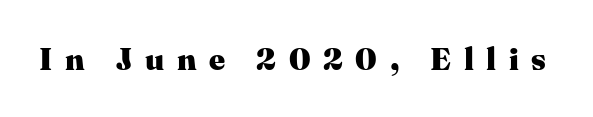
The image shows 31 px heavy serif type, upright; set unusually wide letter spacing (+0.41 em), not underlined; medium stroke contrast and a medium x-height.
